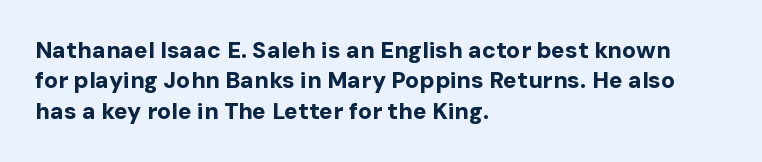
Q: Is the text bold? A: Yes.
Q: Is the text italic (slanted)? A: No, it is upright.
Q: Is the text underlined? A: No.
Q: How is the paragraph aligned? A: Left-aligned.
Q: Is the spacing between letters normal or unusually wide? A: Normal.
Q: Is the spacing between lines tight, normal or loose? A: Normal.
